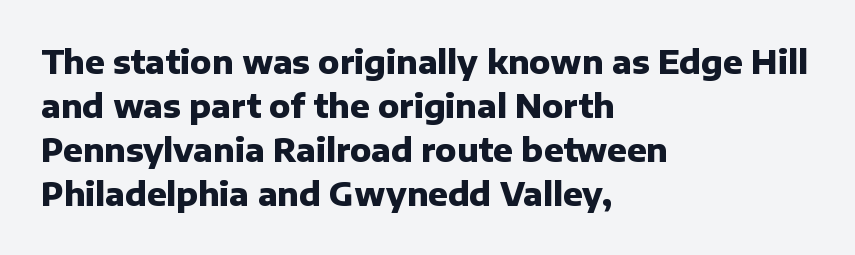
{"serif": "no", "italic": "no", "bold": "yes", "weight": "heavy", "width": "normal", "stroke_contrast": "low", "x_height": "medium", "monospaced": "no", "underline": "no", "align": "left", "line_spacing": "normal", "line_spacing_ratio": 1.37, "letter_spacing": "normal", "letter_spacing_em": 0.0, "glyph_px": 32}
